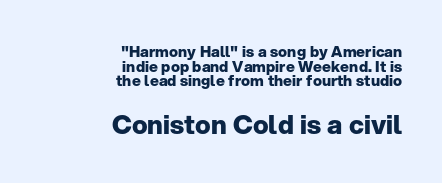
Q: Is the text bold? A: Yes.
Q: Is the text italic (slanted)? A: No, it is upright.
Q: Is the text underlined? A: No.
Q: How is the paragraph aligned? A: Right-aligned.
Q: Is the spacing between letters normal or unusually wide? A: Normal.
Q: Is the spacing between lines tight, normal or loose? A: Tight.
Q: Which block of text is set in a larger size, the first (top) or the second (bottom)? A: The second (bottom) one.
